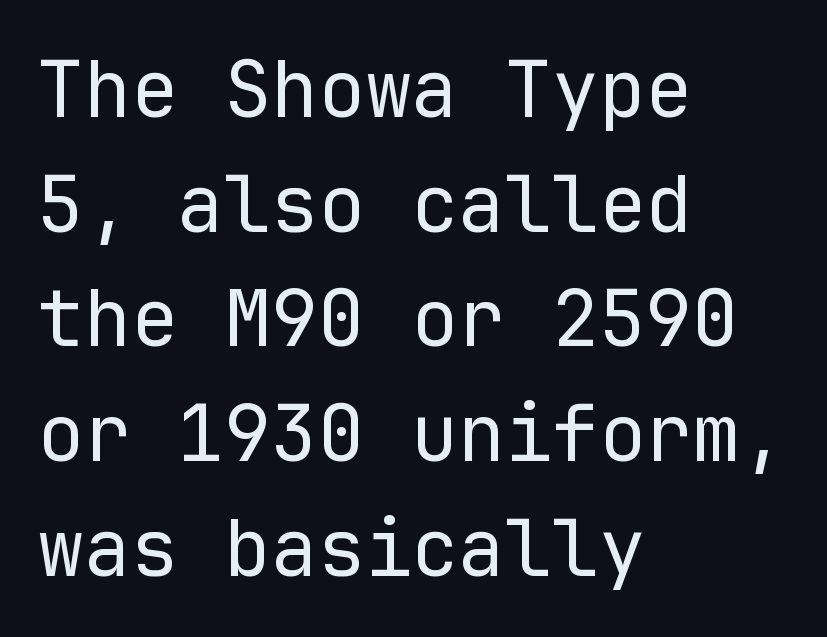
The image shows 78 px regular-weight sans-serif type, upright, monospaced; set left-aligned, normal line spacing (1.47x), normal letter spacing, not underlined; low stroke contrast and a medium x-height.
